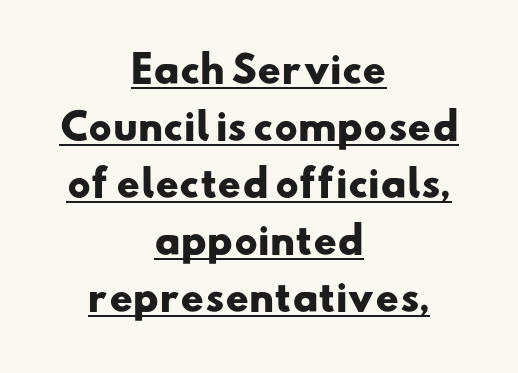
{"serif": "no", "bold": "yes", "weight": "heavy", "width": "wide", "stroke_contrast": "low", "x_height": "small", "monospaced": "no", "underline": "yes", "align": "center", "line_spacing": "normal", "line_spacing_ratio": 1.58, "letter_spacing": "normal", "letter_spacing_em": 0.0, "glyph_px": 36}
